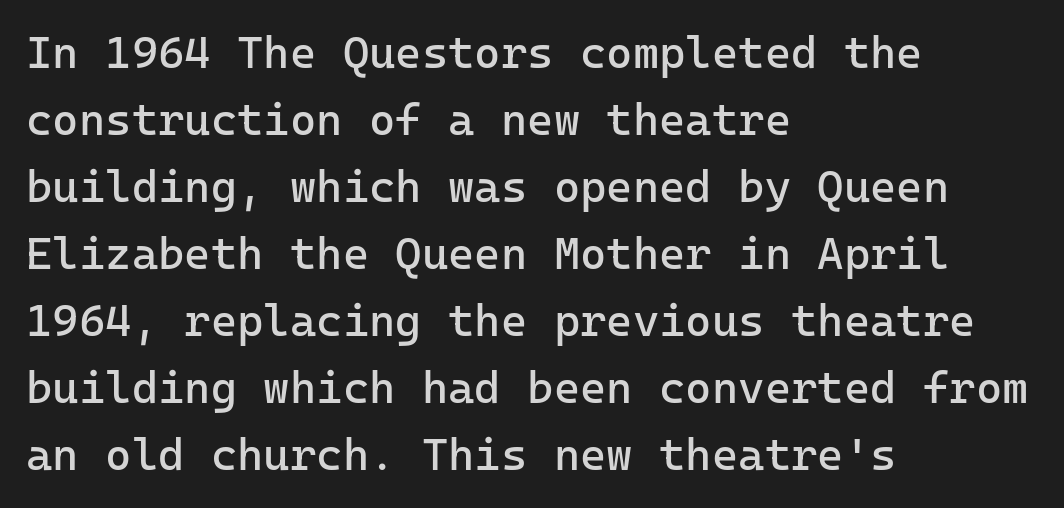
This sample uses a sans-serif face. This reads as an unemphasized weight, regular at the heaviest. Spacing between characters is what you'd get straight out of the box. Students, observe: this is what conventionally led text looks like.
